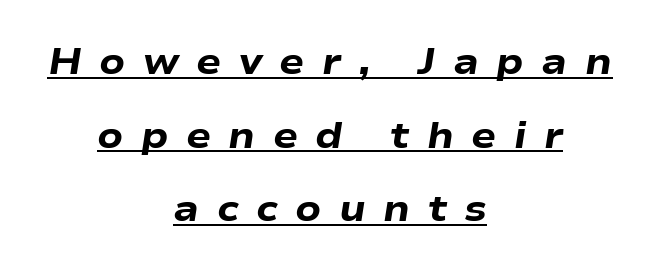
{"italic": "yes", "lean": "right", "slant_degrees": 9, "bold": "yes", "weight": "heavy", "width": "wide", "stroke_contrast": "low", "x_height": "medium", "monospaced": "no", "underline": "yes", "align": "center", "line_spacing": "loose", "line_spacing_ratio": 1.99, "letter_spacing": "wide", "letter_spacing_em": 0.47, "glyph_px": 37}
